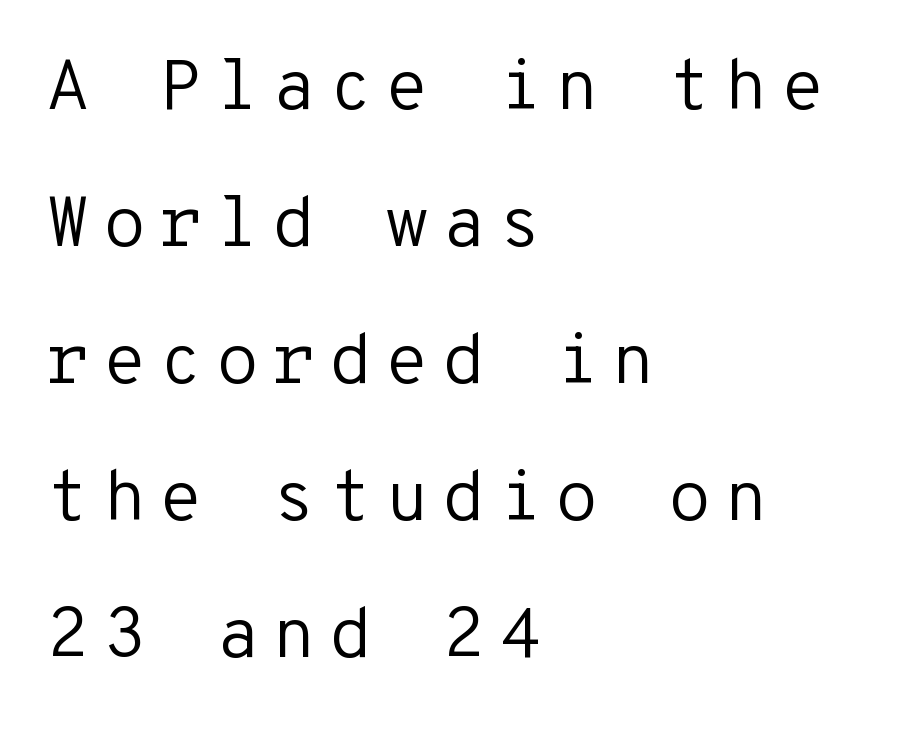
The characters are drawn with everyday or finer stroke widths. Fixed-width glyphs throughout — classic coding-font behaviour. This rendering employs a face without finishing strokes, i.e., a sans-serif. Has an underline been added? It has not. The rag falls on the right side of this text block.
